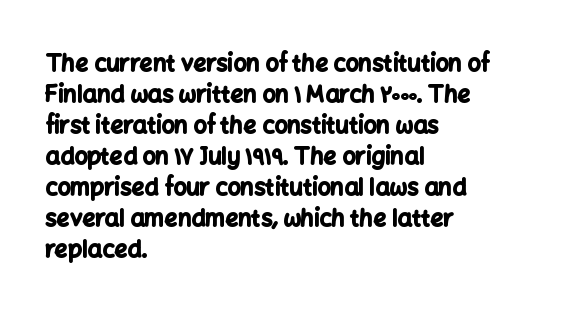
{"italic": "no", "bold": "yes", "underline": "no", "align": "left", "line_spacing": "normal", "line_spacing_ratio": 1.35, "letter_spacing": "normal", "letter_spacing_em": 0.0, "glyph_px": 23}
